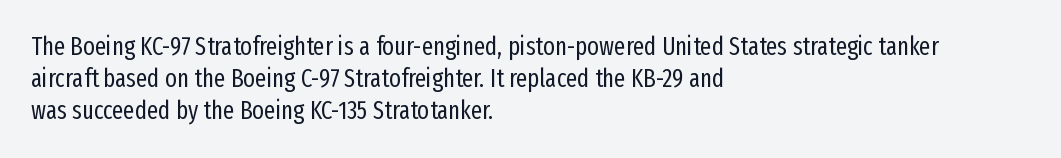
The image shows 25 px text type, upright; set left-aligned, normal line spacing (1.29x), normal letter spacing, not underlined.
